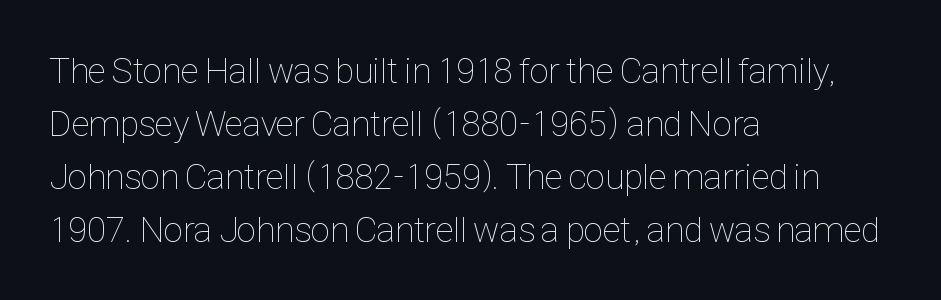
Q: Is the text bold? A: No.
Q: Is the text italic (slanted)? A: No, it is upright.
Q: Is the text underlined? A: No.
Q: How is the paragraph aligned? A: Left-aligned.
Q: Is the spacing between letters normal or unusually wide? A: Normal.
Q: Is the spacing between lines tight, normal or loose? A: Normal.
Q: Width (condensed, normal, or wide)? A: Condensed.
Q: Stroke contrast? A: Low.
Q: x-height? A: Medium.
Q: Monospaced? A: No.
